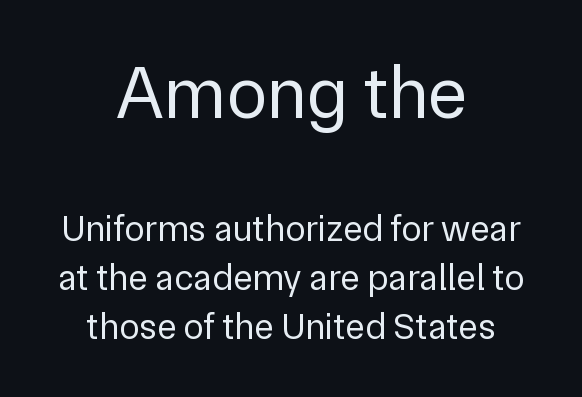
Notice how the stems are strictly vertical — no italics here. The setting favours the middle, as headings and verse often do. Stroke thickness stays within the range of a standard reading face or lighter. The composition opens big and finishes small. Letter spacing: default. No word sits above an underline.
